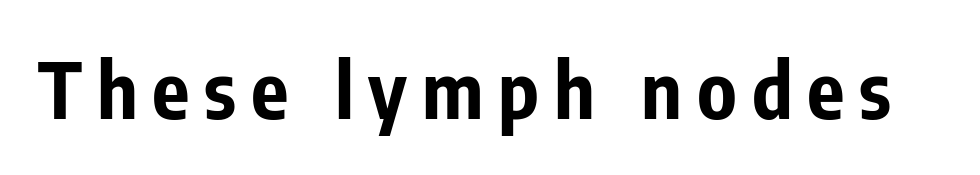
The image shows 78 px bold, condensed sans-serif type, upright; set not underlined; low stroke contrast and a medium x-height.
